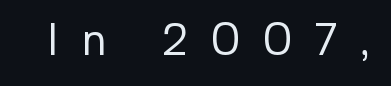
Q: Is the text bold? A: No.
Q: Is the text italic (slanted)? A: No, it is upright.
Q: Is the typeface a serif or a sans-serif typeface? A: Sans-serif.
Q: Is the text underlined? A: No.
Q: Is the spacing between letters normal or unusually wide? A: Unusually wide.
Q: Width (condensed, normal, or wide)? A: Normal.
Q: Stroke contrast? A: Low.
Q: x-height? A: Medium.
Q: Monospaced? A: No.
